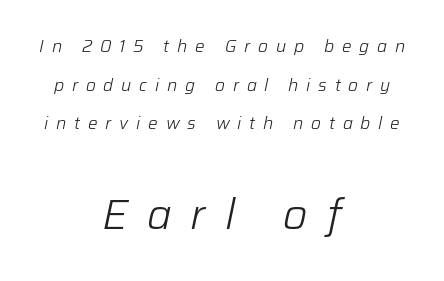
Q: Is the text bold? A: No.
Q: Is the text italic (slanted)? A: Yes, it leans right by about 12 degrees.
Q: Is the text underlined? A: No.
Q: How is the paragraph aligned? A: Centered.
Q: Is the spacing between letters normal or unusually wide? A: Unusually wide.
Q: Is the spacing between lines tight, normal or loose? A: Loose.
Q: Which block of text is set in a larger size, the first (top) or the second (bottom)? A: The second (bottom) one.
Q: Width (condensed, normal, or wide)? A: Normal.
Q: Stroke contrast? A: Low.
Q: x-height? A: Medium.
Q: Monospaced? A: No.
